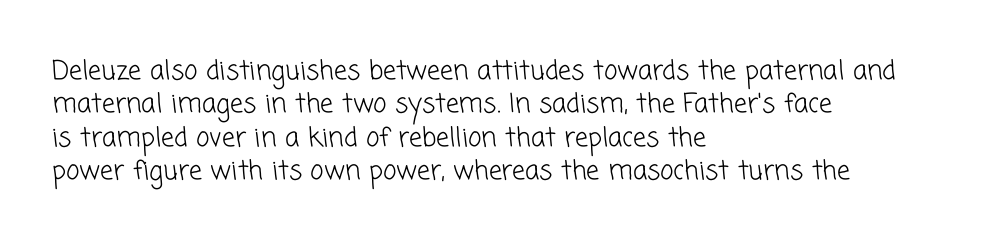
Rule under the text: the space is simply empty. Compared with typical body copy, the letter spacing here is the same. A normal amount of white space separates one row of letters from the next. Short and long lines alike share a common starting point at left. Stroke mass is kept to a normal reading level or below.
